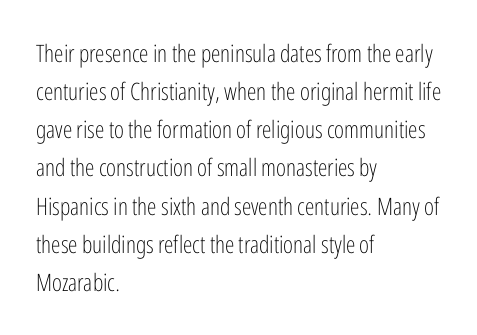
{"italic": "no", "bold": "no", "underline": "no", "align": "left", "line_spacing": "normal", "line_spacing_ratio": 1.59, "letter_spacing": "normal", "letter_spacing_em": 0.0, "glyph_px": 24}
